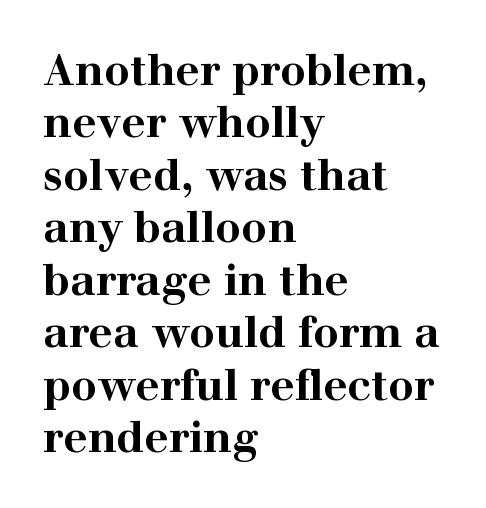
Is the type bold? Yes — the strokes are clearly thick and heavy. The lines in this sample share a left origin and differ only in where they stop. There is no visible air inserted between adjacent glyphs. Varying glyph widths throughout — classic text-font behaviour. Yep, those are serifs on the letters.
